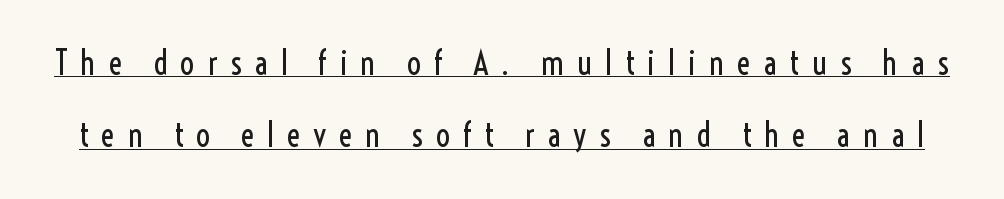
Q: Is the text bold? A: No.
Q: Is the text italic (slanted)? A: No, it is upright.
Q: Is the typeface a serif or a sans-serif typeface? A: Sans-serif.
Q: Is the text underlined? A: Yes.
Q: Is the spacing between letters normal or unusually wide? A: Unusually wide.
Q: Is the spacing between lines tight, normal or loose? A: Loose.
Q: Width (condensed, normal, or wide)? A: Condensed.
Q: x-height? A: Medium.
Q: Monospaced? A: No.
